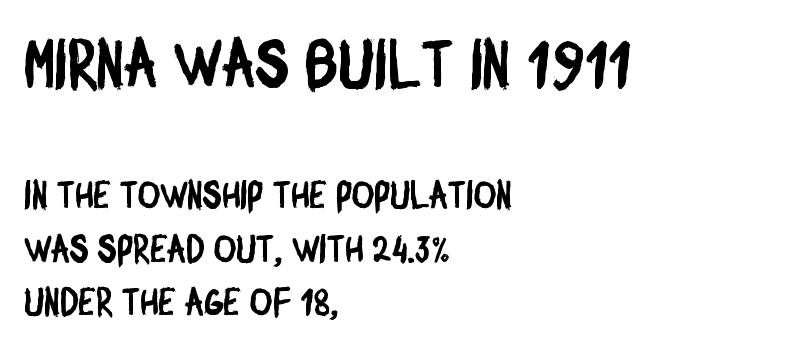
The face used here is rendered with its standard letterfit. Where is the straight margin? On the left. Quick note: interline space is typical. The designer gave the opening block more size than the closing block. Nope, no serifs anywhere on these letters.
